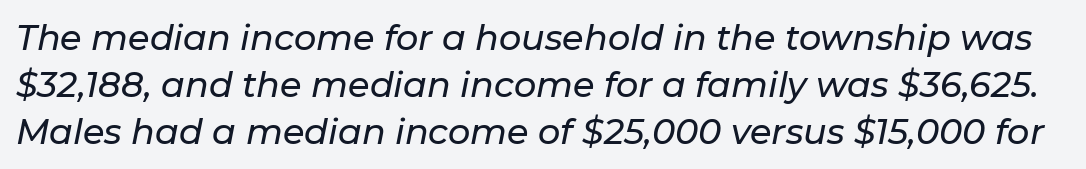
{"italic": "yes", "lean": "right", "slant_degrees": 11, "width": "normal", "stroke_contrast": "low", "x_height": "medium", "monospaced": "no", "underline": "no", "line_spacing": "normal", "line_spacing_ratio": 1.34, "letter_spacing": "normal", "letter_spacing_em": 0.0, "glyph_px": 35}
